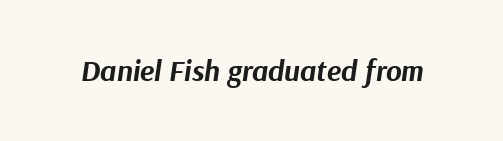
The image shows 30 px bold type, italic (leaning right); set normal letter spacing, not underlined; medium stroke contrast and a medium x-height.
